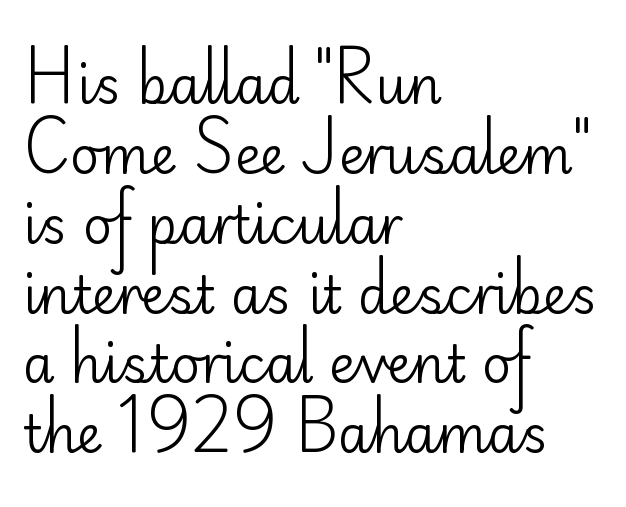
{"serif": "no", "italic": "no", "bold": "no", "weight": "regular", "width": "normal", "stroke_contrast": "low", "x_height": "small", "monospaced": "no", "underline": "no", "align": "left", "line_spacing": "normal", "line_spacing_ratio": 1.37, "letter_spacing": "normal", "letter_spacing_em": 0.0, "glyph_px": 51}
